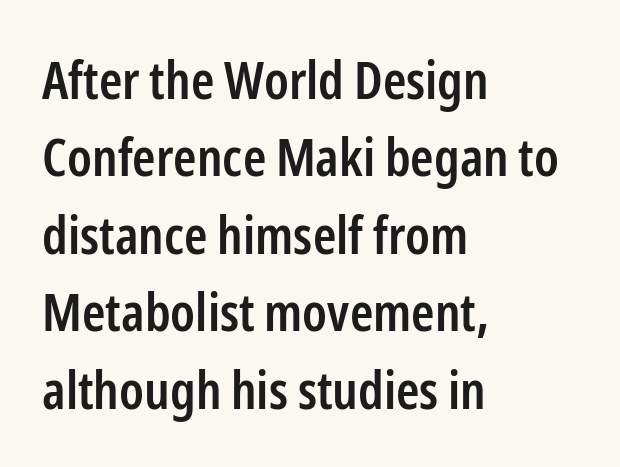
The image shows 53 px semibold, condensed sans-serif type, upright; set left-aligned, normal line spacing (1.46x), normal letter spacing, not underlined; low stroke contrast and a medium x-height.
